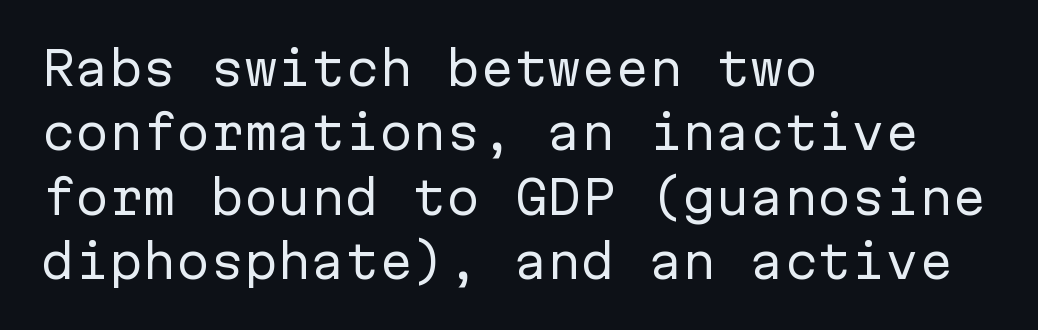
Letter spacing: default. Stems and bowls with no extra thickness — not bold. The rendering shows plain stroke endings on the letterforms — a sans-serif design. The line-height multiplier appears to be the usual default.
